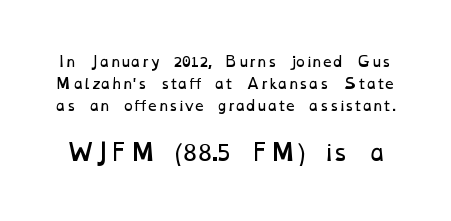
Weight: in the light-to-regular range. The glyphs are unaccompanied by any horizontal stroke below them. The vertical gap from one line to the next is medium. Nobody touched the tracking dial on this one. Visually, the bottom section dominates because its glyphs are scaled up.
